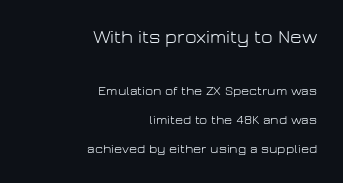
{"italic": "no", "bold": "no", "underline": "no", "align": "right", "line_spacing": "loose", "line_spacing_ratio": 2.06, "letter_spacing": "normal", "letter_spacing_em": 0.0, "larger_block": "first", "size_ratio": 1.43, "glyph_px": 20}
